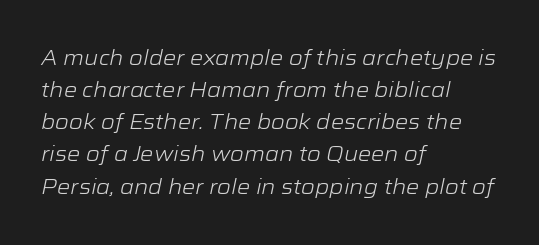
{"italic": "yes", "lean": "right", "slant_degrees": 12, "bold": "no", "underline": "no", "align": "left", "line_spacing": "normal", "line_spacing_ratio": 1.53, "letter_spacing": "normal", "letter_spacing_em": 0.0, "glyph_px": 21}
